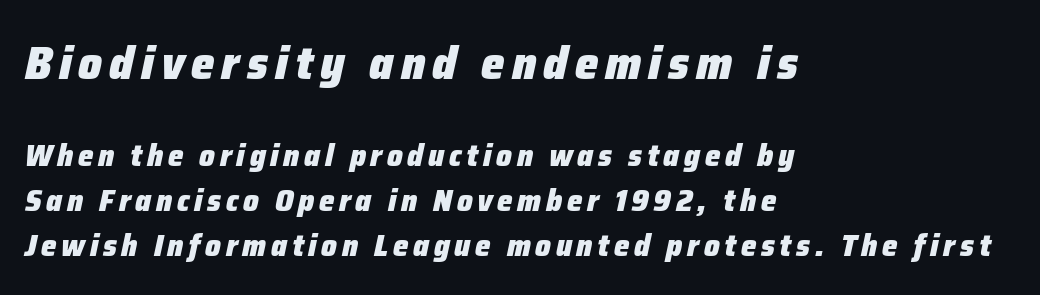
Q: Is the text bold? A: Yes.
Q: Is the text italic (slanted)? A: Yes, it leans right by about 12 degrees.
Q: Is the text underlined? A: No.
Q: How is the paragraph aligned? A: Left-aligned.
Q: Is the spacing between lines tight, normal or loose? A: Normal.
Q: Which block of text is set in a larger size, the first (top) or the second (bottom)? A: The first (top) one.
Q: Width (condensed, normal, or wide)? A: Normal.
Q: Stroke contrast? A: Low.
Q: x-height? A: Medium.
Q: Monospaced? A: No.
